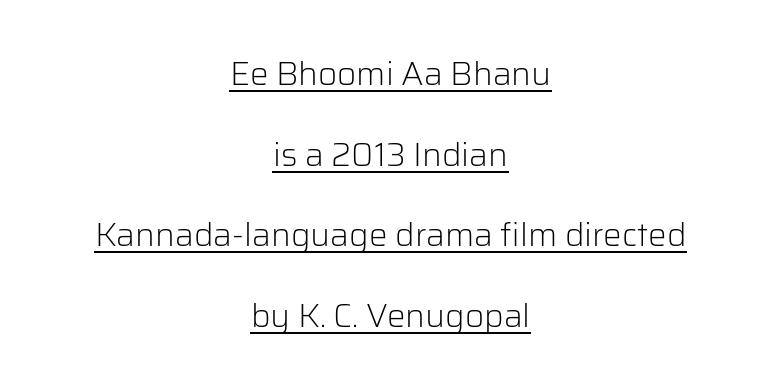
{"serif": "no", "italic": "no", "bold": "no", "weight": "light", "width": "normal", "stroke_contrast": "low", "x_height": "medium", "monospaced": "no", "underline": "yes", "align": "center", "line_spacing": "loose", "line_spacing_ratio": 2.44, "letter_spacing": "normal", "letter_spacing_em": 0.0, "glyph_px": 33}
